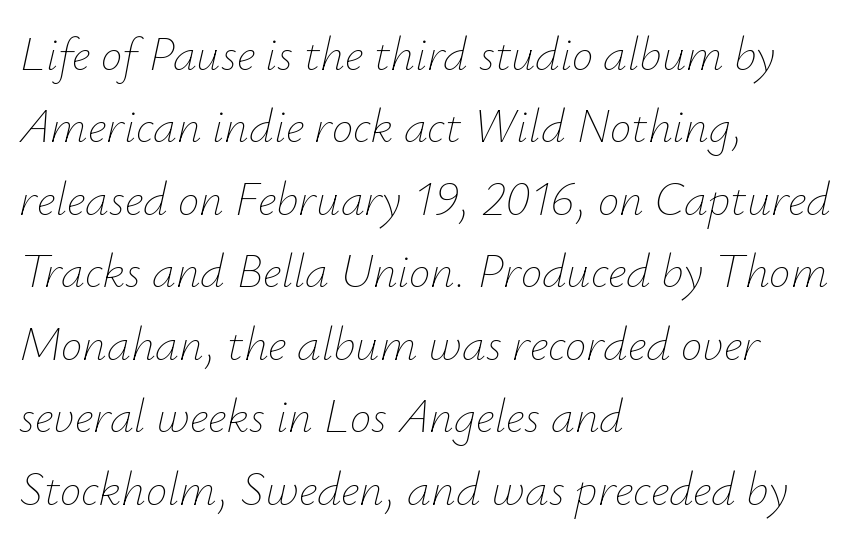
Q: Is the text bold? A: No.
Q: Is the text italic (slanted)? A: Yes, it leans right by about 12 degrees.
Q: Is the text underlined? A: No.
Q: How is the paragraph aligned? A: Left-aligned.
Q: Is the spacing between letters normal or unusually wide? A: Normal.
Q: Is the spacing between lines tight, normal or loose? A: Normal.
Q: Width (condensed, normal, or wide)? A: Normal.
Q: Stroke contrast? A: Low.
Q: x-height? A: Small.
Q: Monospaced? A: No.
